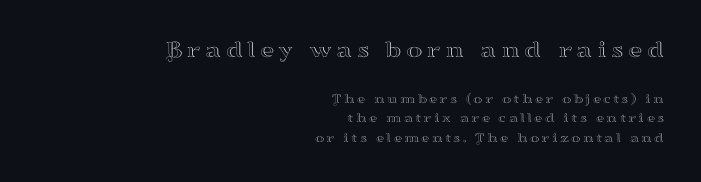
Q: Is the text italic (slanted)? A: No, it is upright.
Q: Is the text underlined? A: No.
Q: How is the paragraph aligned? A: Right-aligned.
Q: Is the spacing between lines tight, normal or loose? A: Normal.
Q: Which block of text is set in a larger size, the first (top) or the second (bottom)? A: The first (top) one.
